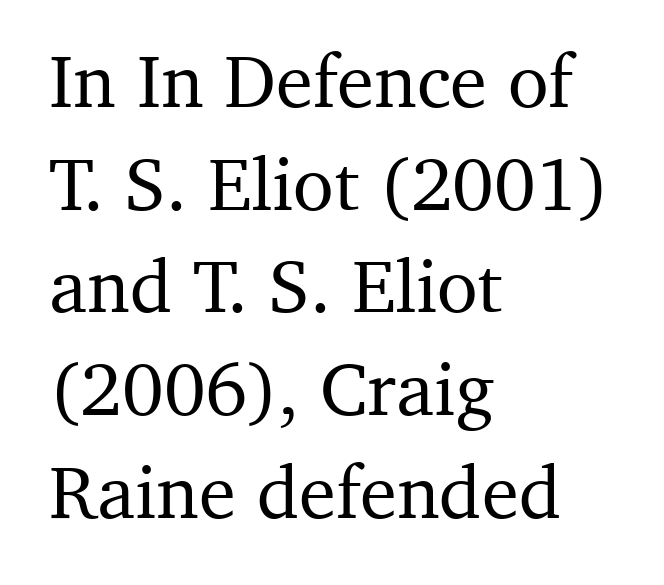
{"serif": "yes", "italic": "no", "width": "normal", "stroke_contrast": "medium", "x_height": "medium", "monospaced": "no", "underline": "no", "align": "left", "line_spacing": "normal", "line_spacing_ratio": 1.37, "letter_spacing": "normal", "letter_spacing_em": 0.0, "glyph_px": 75}
